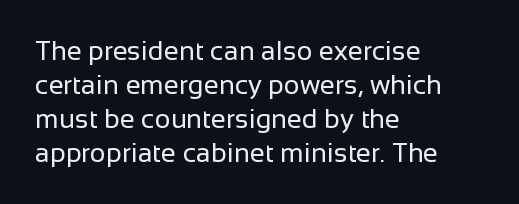
Vertically, the passage feels balanced, rows spaced as you'd expect. The strip under each line holds only bare page. Weight: in the light-to-regular range. Glyph-to-glyph distance matches everyday printed text.
